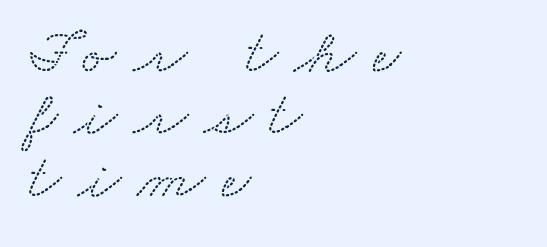
{"serif": "yes", "width": "wide", "stroke_contrast": "low", "x_height": "small", "monospaced": "no", "underline": "no", "align": "left", "line_spacing": "tight", "line_spacing_ratio": 0.99, "letter_spacing": "wide", "letter_spacing_em": 0.26, "glyph_px": 63}
